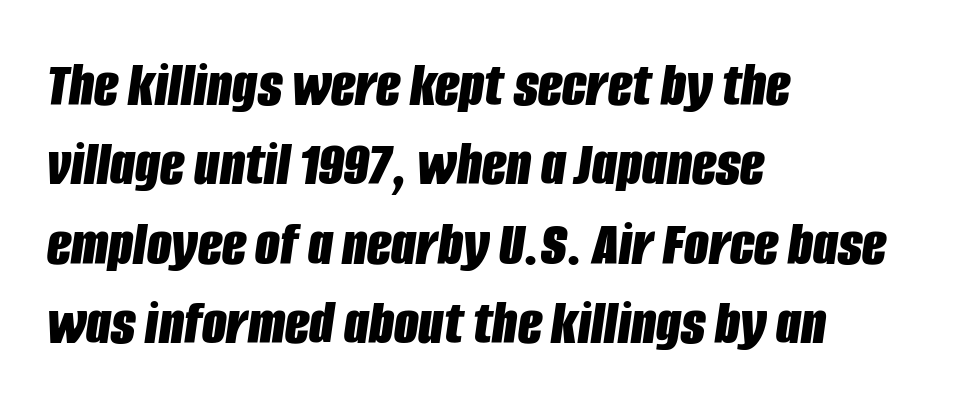
The image shows 64 px bold, condensed type, italic (leaning right); set left-aligned, line spacing 1.24x, normal letter spacing, not underlined; low stroke contrast and a large x-height.
